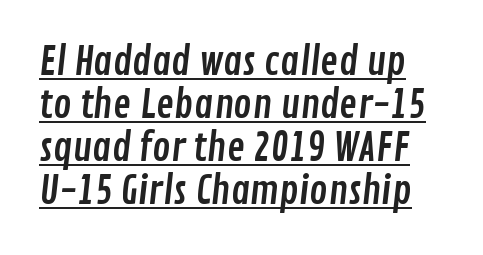
The image shows 38 px condensed sans-serif type; set tight line spacing (1.13x), normal letter spacing, underlined; low stroke contrast and a medium x-height.
